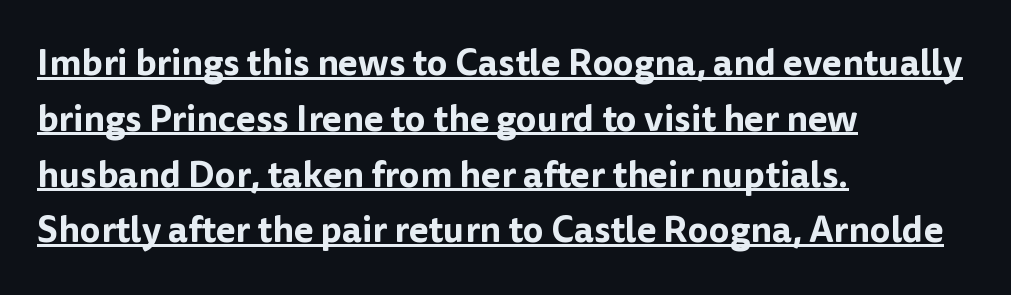
{"serif": "no", "italic": "no", "width": "normal", "stroke_contrast": "low", "x_height": "medium", "monospaced": "no", "underline": "yes", "align": "left", "line_spacing": "normal", "line_spacing_ratio": 1.55, "letter_spacing": "normal", "letter_spacing_em": 0.0, "glyph_px": 36}
